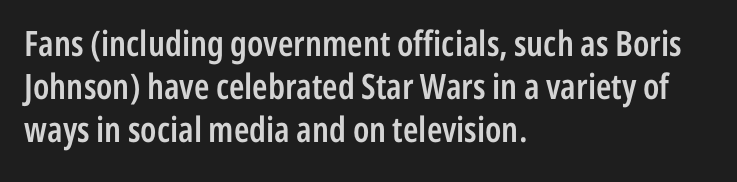
{"serif": "no", "italic": "no", "bold": "semi", "weight": "semibold", "width": "condensed", "stroke_contrast": "low", "x_height": "medium", "monospaced": "no", "underline": "no", "align": "left", "line_spacing_ratio": 1.23, "letter_spacing": "normal", "letter_spacing_em": 0.0, "glyph_px": 35}
